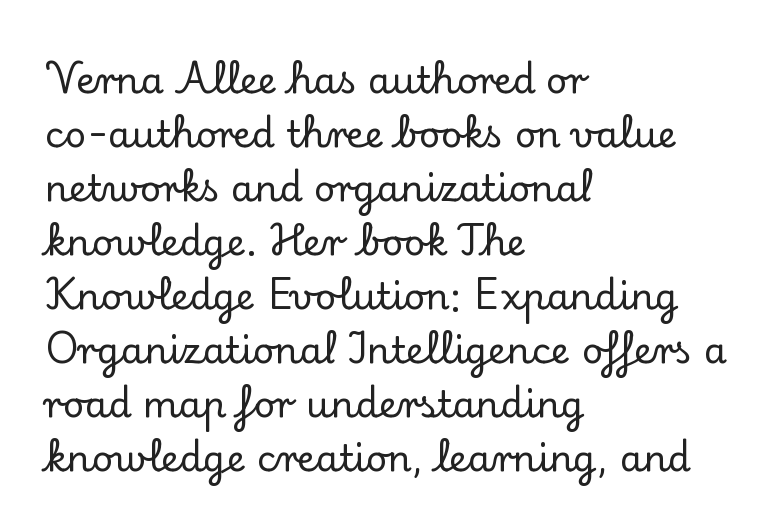
The image shows 37 px serif type, upright; set left-aligned, normal line spacing (1.46x), normal letter spacing, not underlined; low stroke contrast and a small x-height.
